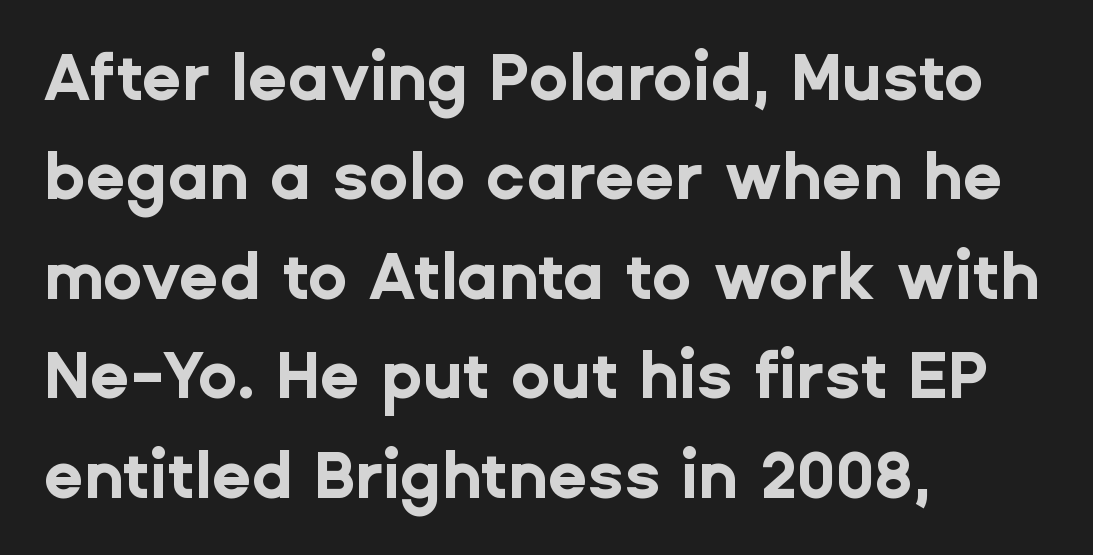
The letters stand straight up with perfectly vertical stems. The characters display no serif detailing; their extremities are plain. If you drew a ruler down the left edge, every line would touch it. Each glyph is drawn with heavy, bold strokes.
